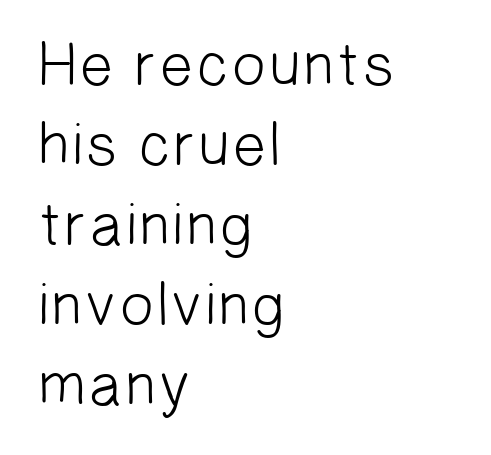
Q: Is the text bold? A: No.
Q: Is the typeface a serif or a sans-serif typeface? A: Sans-serif.
Q: Is the text underlined? A: No.
Q: How is the paragraph aligned? A: Left-aligned.
Q: Is the spacing between letters normal or unusually wide? A: Normal.
Q: Is the spacing between lines tight, normal or loose? A: Normal.
Q: Width (condensed, normal, or wide)? A: Normal.
Q: Stroke contrast? A: Low.
Q: x-height? A: Medium.
Q: Monospaced? A: No.
